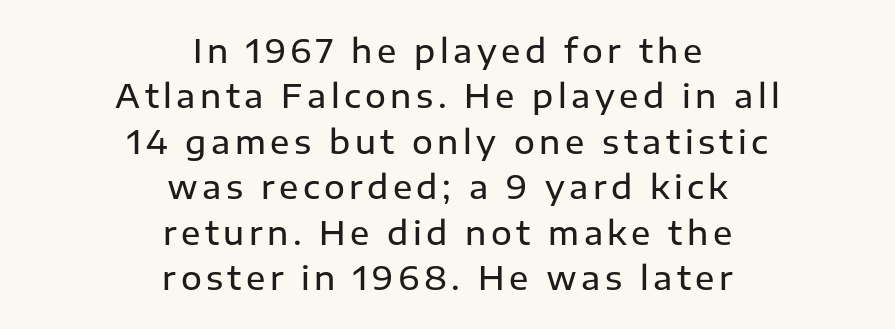
The image shows 32 px semibold sans-serif type, upright; set centered, normal line spacing (1.42x), not underlined; low stroke contrast and a medium x-height.
